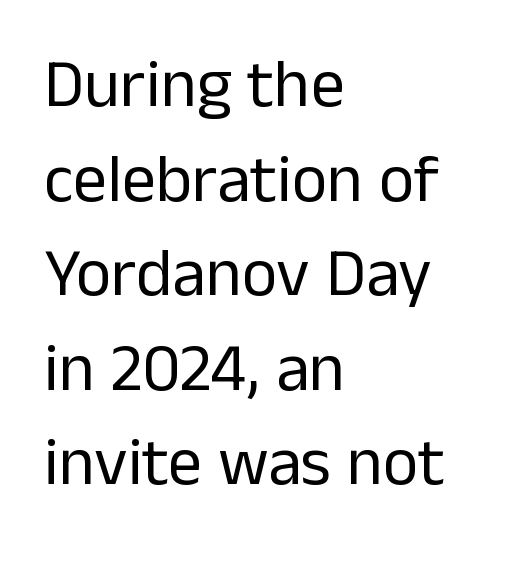
{"serif": "no", "italic": "no", "bold": "no", "weight": "regular", "width": "normal", "stroke_contrast": "low", "x_height": "medium", "monospaced": "no", "underline": "no", "align": "left", "line_spacing": "normal", "line_spacing_ratio": 1.39, "letter_spacing": "normal", "letter_spacing_em": 0.0, "glyph_px": 68}
